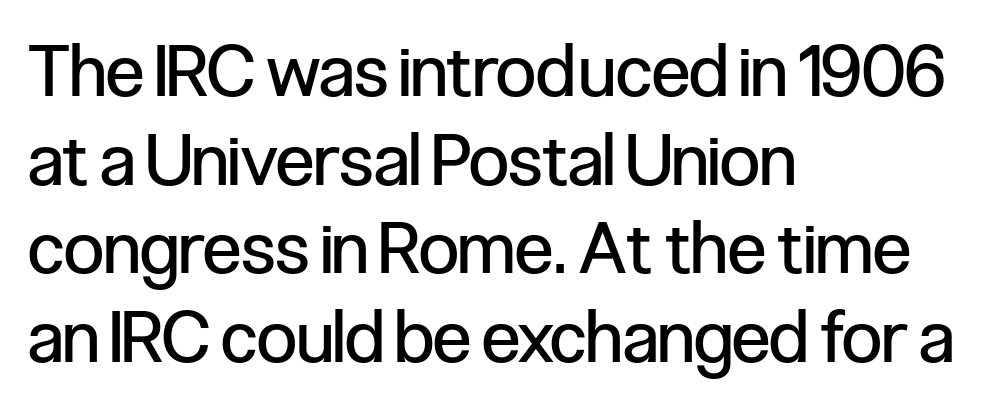
Spacing between characters is what you'd get straight out of the box. The glyphs are unaccompanied by any horizontal stroke below them. The passage is arranged the way most books set body copy — flush left. The letters advance in unequal steps, a hallmark of proportional type. Stroke thickness stays within the range of a standard reading face or lighter. In terms of posture, this sample is upright.
